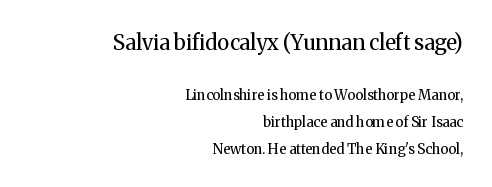
Q: Is the text bold? A: No.
Q: Is the text italic (slanted)? A: No, it is upright.
Q: Is the text underlined? A: No.
Q: How is the paragraph aligned? A: Right-aligned.
Q: Is the spacing between letters normal or unusually wide? A: Normal.
Q: Is the spacing between lines tight, normal or loose? A: Loose.
Q: Which block of text is set in a larger size, the first (top) or the second (bottom)? A: The first (top) one.
